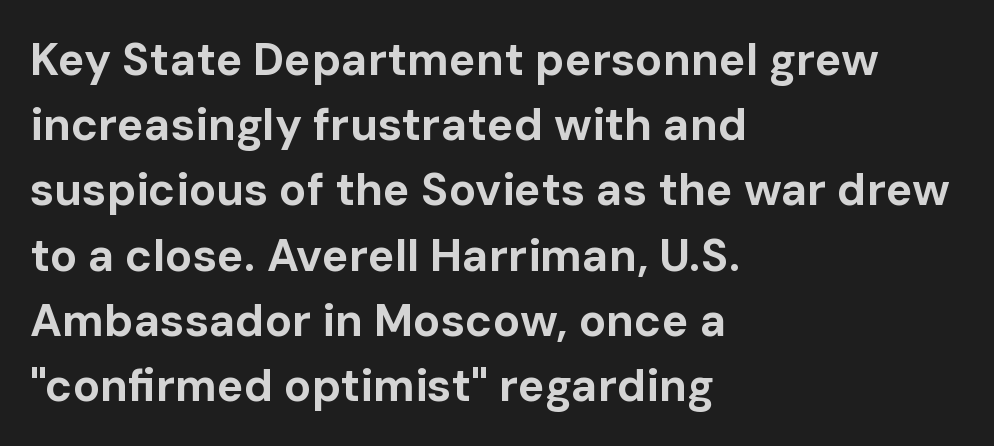
Q: Is the text bold? A: Yes.
Q: Is the text italic (slanted)? A: No, it is upright.
Q: Is the typeface a serif or a sans-serif typeface? A: Sans-serif.
Q: Is the text underlined? A: No.
Q: How is the paragraph aligned? A: Left-aligned.
Q: Is the spacing between letters normal or unusually wide? A: Normal.
Q: Is the spacing between lines tight, normal or loose? A: Normal.
Q: Width (condensed, normal, or wide)? A: Normal.
Q: Stroke contrast? A: Low.
Q: x-height? A: Medium.
Q: Monospaced? A: No.
